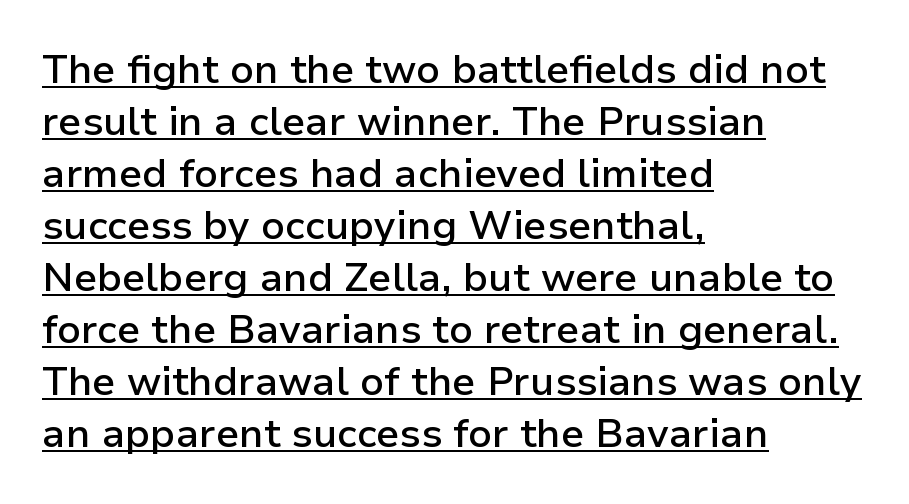
The image shows 40 px semibold sans-serif type, upright; set left-aligned, normal line spacing (1.3x), normal letter spacing, underlined; low stroke contrast and a medium x-height.
